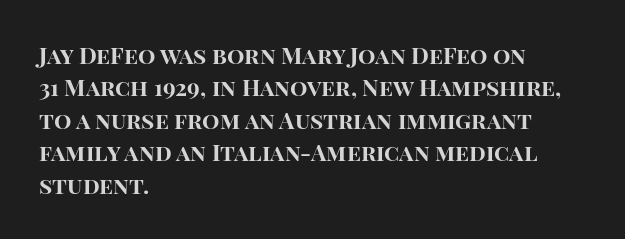
The space directly below the letters is spotless. A dark, heavy texture on the line: the type is bold. Every row of glyphs begins at an identical x-position on the left. Posture: vertical.
